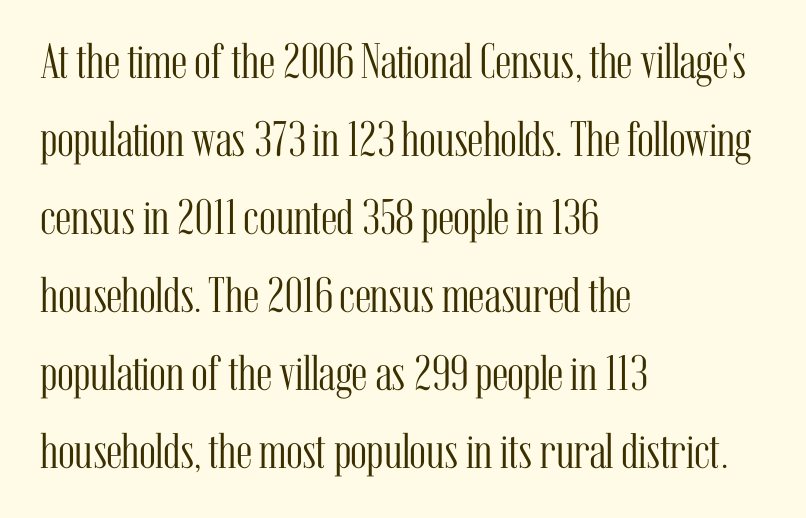
{"serif": "yes", "italic": "no", "bold": "no", "weight": "light", "width": "condensed", "stroke_contrast": "medium", "x_height": "medium", "monospaced": "no", "underline": "no", "align": "left", "line_spacing": "normal", "line_spacing_ratio": 1.56, "letter_spacing": "normal", "letter_spacing_em": 0.0, "glyph_px": 50}
